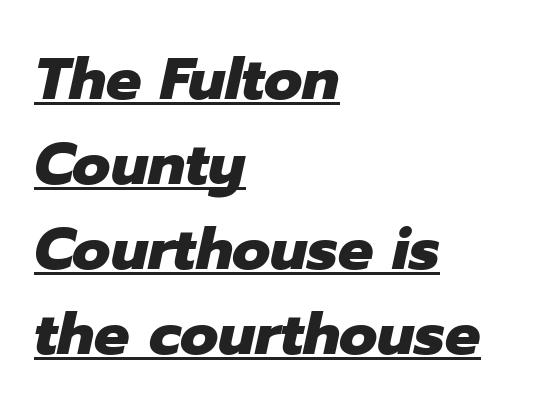
{"italic": "yes", "lean": "right", "slant_degrees": 12, "bold": "yes", "weight": "heavy", "width": "normal", "stroke_contrast": "low", "x_height": "medium", "monospaced": "no", "underline": "yes", "align": "left", "line_spacing": "normal", "line_spacing_ratio": 1.44, "letter_spacing": "normal", "letter_spacing_em": 0.0, "glyph_px": 59}
